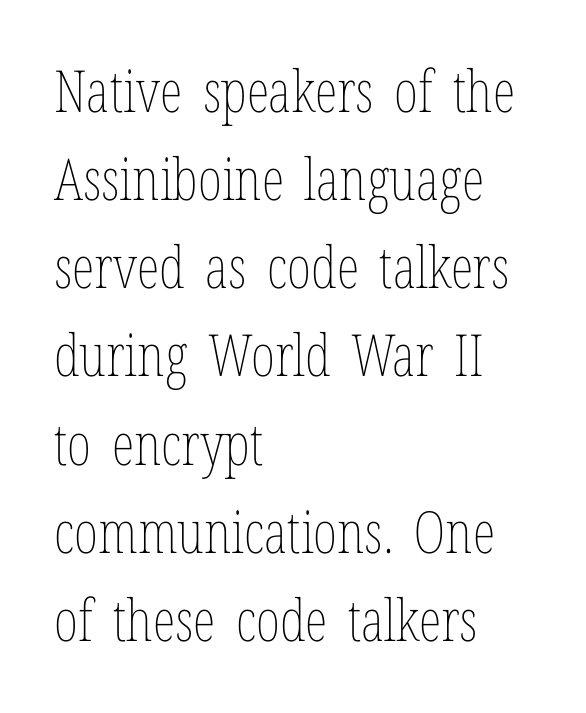
Where is the straight margin? On the left. If you drew a line through each stem, it would be perfectly vertical. The foot of each line stays bare and open. The typesetting does not lean heavy: it is not bold. Varying glyph widths throughout — classic text-font behaviour. A typesetter would call this zero additional tracking.
